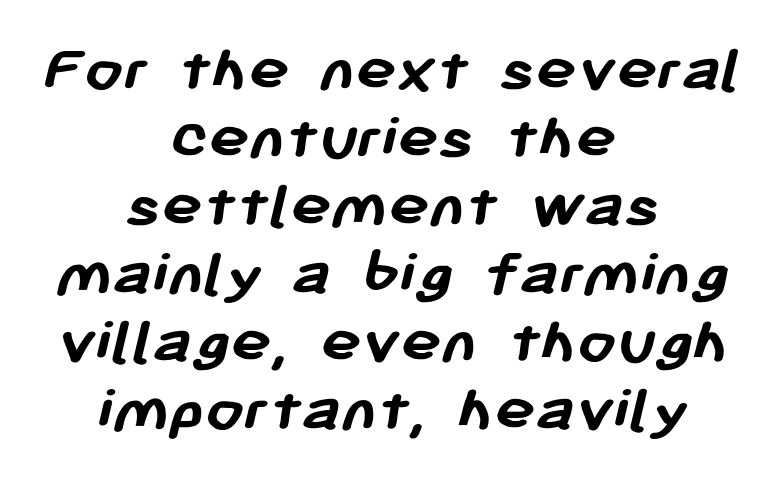
Q: Is the text bold? A: Yes.
Q: Is the typeface a serif or a sans-serif typeface? A: Sans-serif.
Q: Is the text underlined? A: No.
Q: How is the paragraph aligned? A: Centered.
Q: Is the spacing between letters normal or unusually wide? A: Normal.
Q: Is the spacing between lines tight, normal or loose? A: Tight.
Q: Width (condensed, normal, or wide)? A: Normal.
Q: Stroke contrast? A: Low.
Q: x-height? A: Medium.
Q: Monospaced? A: No.
